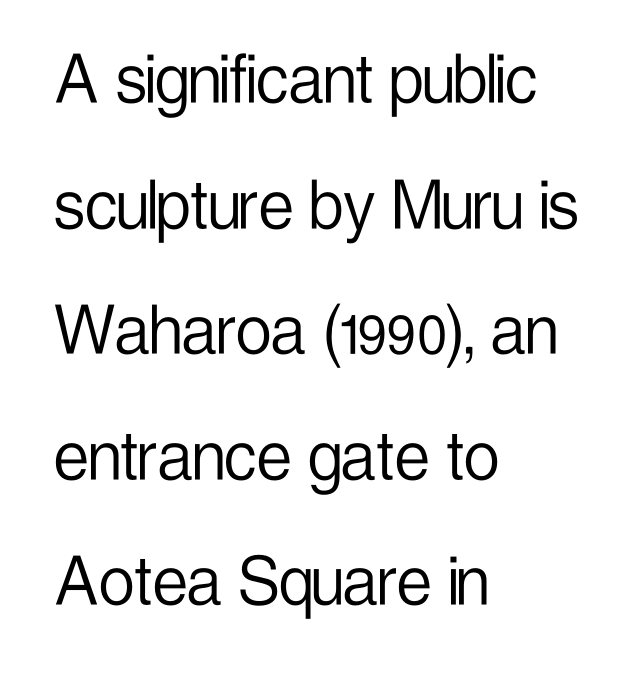
{"serif": "no", "italic": "no", "bold": "no", "weight": "light", "width": "condensed", "stroke_contrast": "low", "x_height": "medium", "monospaced": "no", "underline": "no", "align": "left", "line_spacing": "normal", "line_spacing_ratio": 1.59, "letter_spacing": "normal", "letter_spacing_em": 0.0, "glyph_px": 79}
